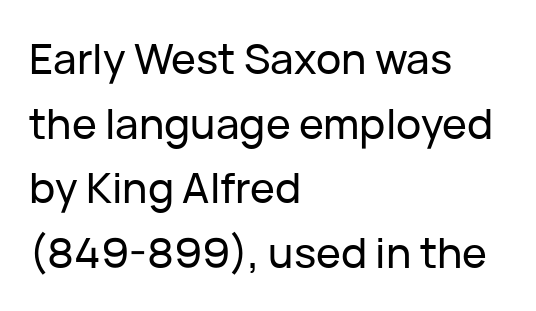
Is this a fixed-width face? No — the glyphs have proportional, varying widths. The foot of each line stays bare and open. What's the leading like? Ordinary, nothing unusual. If you drew a line through each stem, it would be perfectly vertical. The line texture is even and compact thanks to regular tracking.
